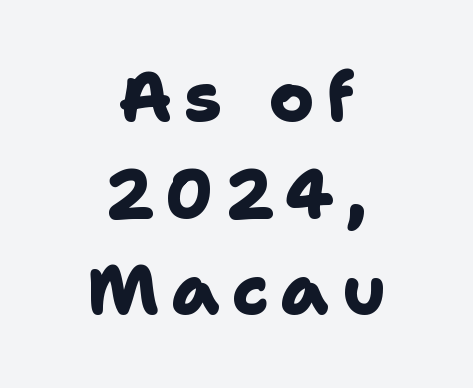
The image shows 69 px heavy sans-serif type; set centered, normal line spacing (1.4x), not underlined; low stroke contrast and a medium x-height.
